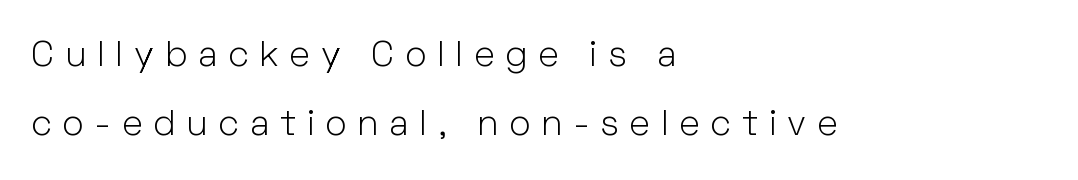
Typeset ragged right — the left edge is the straight one. The weight would be labelled regular, book, light, or lighter still. Widely set lines give the paragraph a tall, airy silhouette. Think of a printed novel: that variable character pitch is what you see here. The lettering stays uniformly vertical, giving the passage a roman look.
